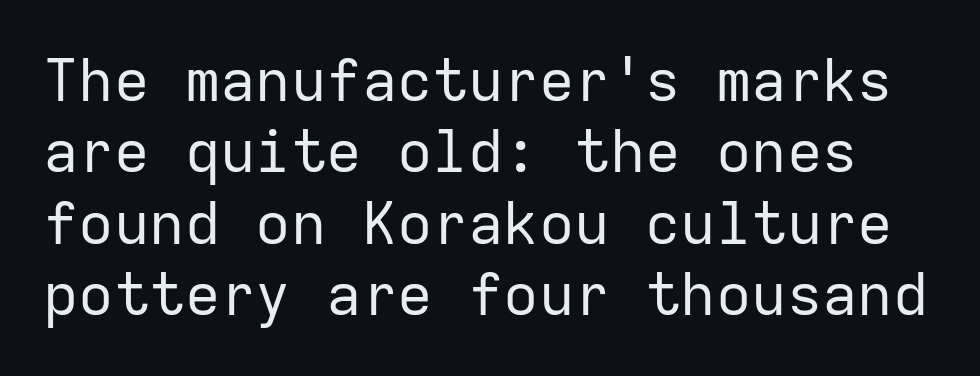
The face used here is rendered with its standard letterfit. Honestly, there is no underline to notice here at all. Every character here occupies the same horizontal width, giving the sample a typewriter-like rhythm. A quiet, ordinary-to-light weight characterises the typeface. A sans-serif font was chosen for this passage. The typography opts for an upright posture over an oblique one.
